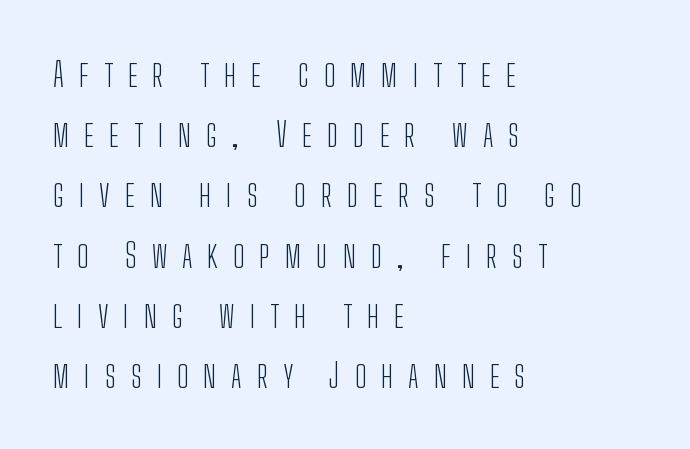
The image shows 34 px light, condensed sans-serif type, upright; set left-aligned, line spacing 1.77x, unusually wide letter spacing (+0.44 em), not underlined; low stroke contrast and a medium x-height.
